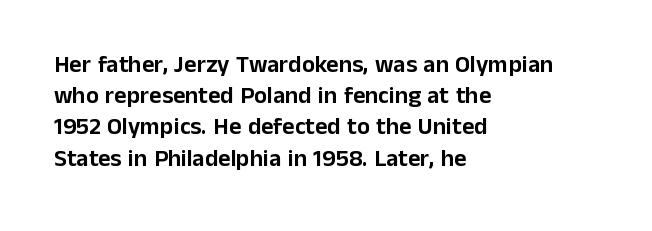
Does the copy run flush right? No — it runs flush left. The font's upright variant was chosen for this text. Descender tails drop into unmarked territory. Reading down the column, the eye jumps a familiar distance to each next line.
